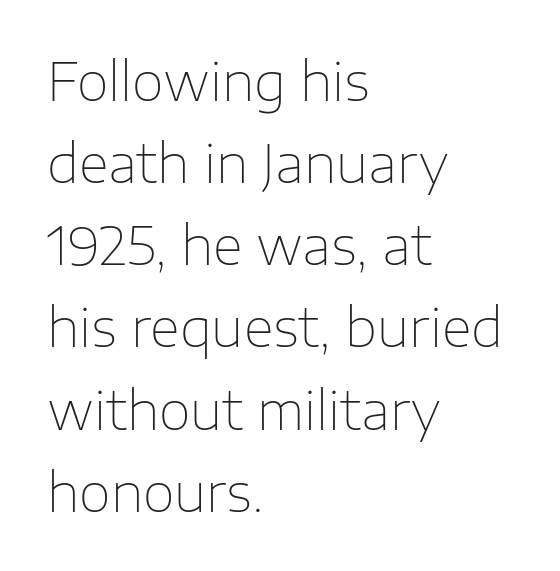
{"serif": "no", "italic": "no", "bold": "no", "weight": "thin", "width": "normal", "stroke_contrast": "low", "x_height": "medium", "monospaced": "no", "underline": "no", "align": "left", "line_spacing": "normal", "line_spacing_ratio": 1.58, "letter_spacing": "normal", "letter_spacing_em": 0.0, "glyph_px": 52}
